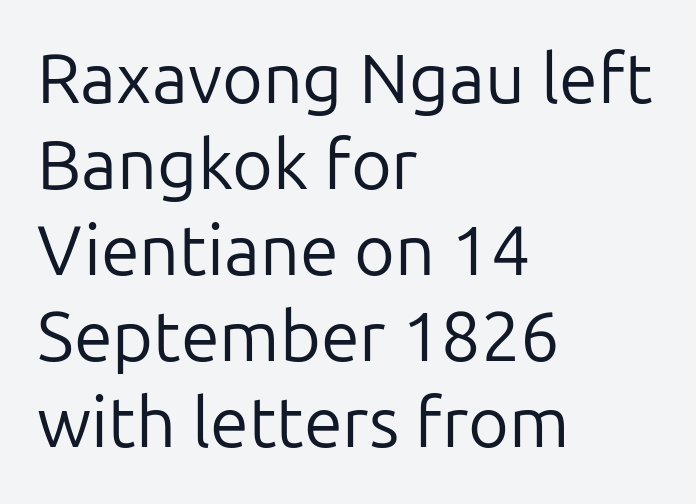
Q: Is the text bold? A: No.
Q: Is the text italic (slanted)? A: No, it is upright.
Q: Is the typeface a serif or a sans-serif typeface? A: Sans-serif.
Q: Is the text underlined? A: No.
Q: How is the paragraph aligned? A: Left-aligned.
Q: Is the spacing between letters normal or unusually wide? A: Normal.
Q: Width (condensed, normal, or wide)? A: Normal.
Q: Stroke contrast? A: Low.
Q: x-height? A: Medium.
Q: Monospaced? A: No.
